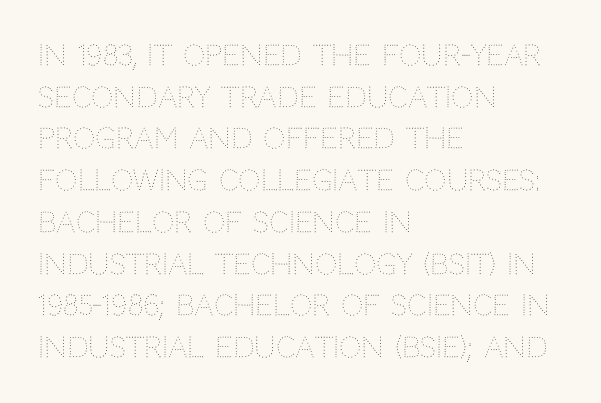
The image shows 28 px thin type, upright; set left-aligned, normal line spacing (1.49x), normal letter spacing, not underlined; medium stroke contrast and a large x-height.
